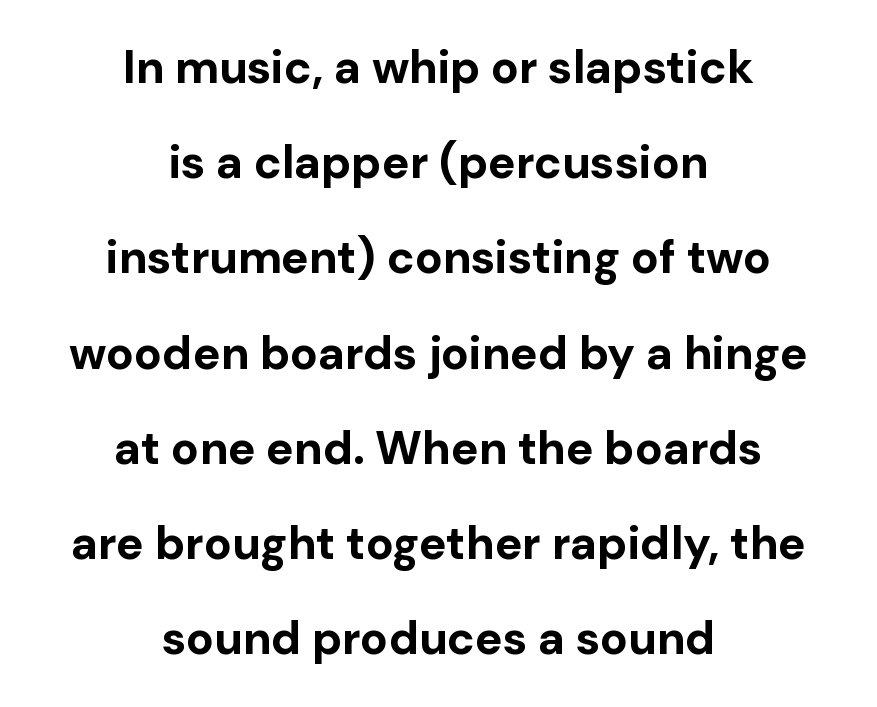
Q: Is the text bold? A: Yes.
Q: Is the text italic (slanted)? A: No, it is upright.
Q: Is the typeface a serif or a sans-serif typeface? A: Sans-serif.
Q: Is the text underlined? A: No.
Q: How is the paragraph aligned? A: Centered.
Q: Is the spacing between letters normal or unusually wide? A: Normal.
Q: Is the spacing between lines tight, normal or loose? A: Loose.
Q: Width (condensed, normal, or wide)? A: Normal.
Q: Stroke contrast? A: Low.
Q: x-height? A: Medium.
Q: Monospaced? A: No.
